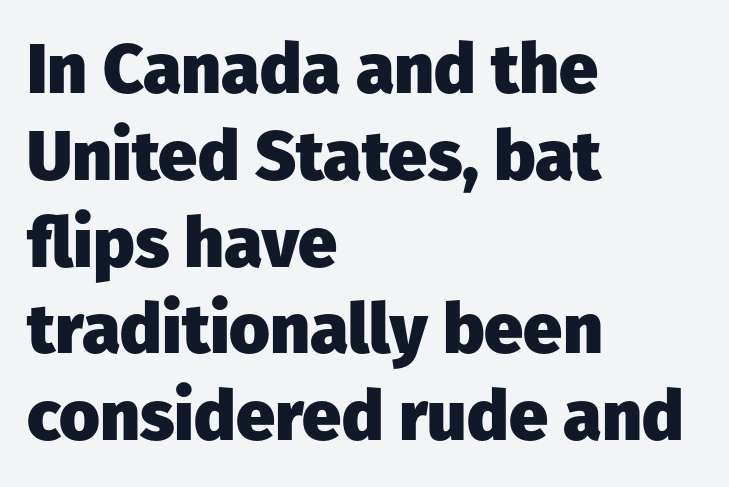
The image shows 70 px heavy sans-serif type, upright; set left-aligned, line spacing 1.24x, normal letter spacing, not underlined; low stroke contrast and a medium x-height.
